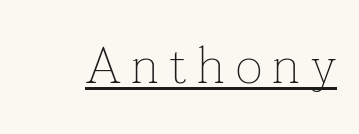
The image shows 51 px thin serif type, upright; set unusually wide letter spacing (+0.21 em), underlined; low stroke contrast and a medium x-height.
